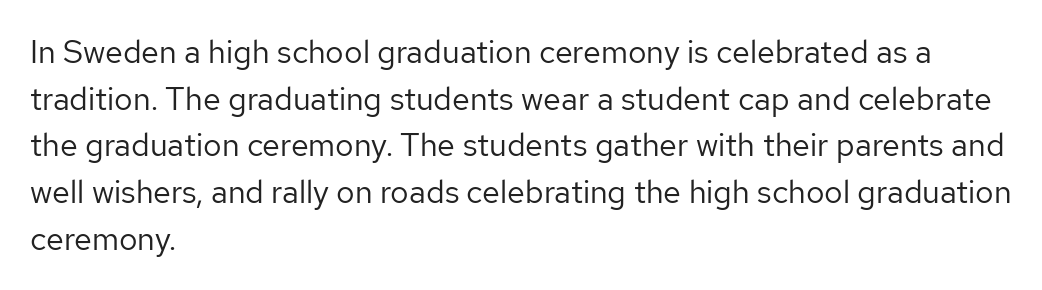
Q: Is the text bold? A: No.
Q: Is the text italic (slanted)? A: No, it is upright.
Q: Is the typeface a serif or a sans-serif typeface? A: Sans-serif.
Q: Is the text underlined? A: No.
Q: How is the paragraph aligned? A: Left-aligned.
Q: Is the spacing between letters normal or unusually wide? A: Normal.
Q: Is the spacing between lines tight, normal or loose? A: Normal.
Q: Width (condensed, normal, or wide)? A: Normal.
Q: Stroke contrast? A: Low.
Q: x-height? A: Medium.
Q: Monospaced? A: No.
